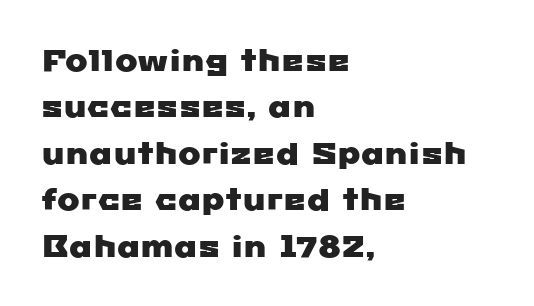
{"serif": "no", "width": "wide", "stroke_contrast": "low", "x_height": "medium", "monospaced": "no", "underline": "no", "align": "left", "line_spacing": "normal", "line_spacing_ratio": 1.55, "letter_spacing": "normal", "letter_spacing_em": 0.0, "glyph_px": 30}
